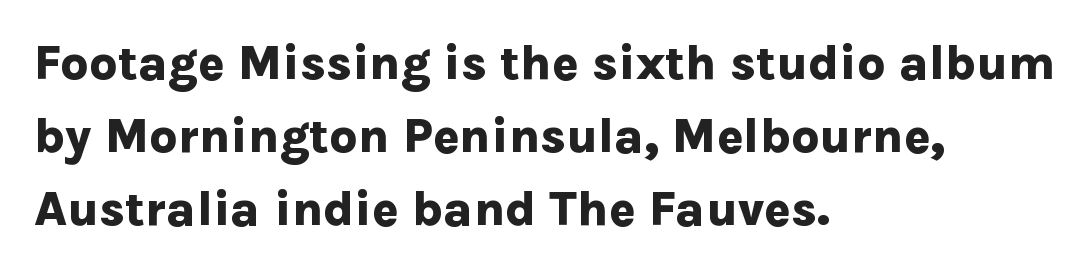
The image shows 49 px bold sans-serif type, upright; set left-aligned, normal line spacing (1.49x), normal letter spacing, not underlined; low stroke contrast and a medium x-height.
